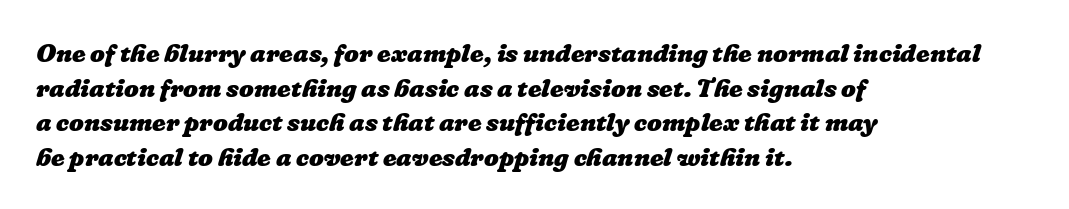
A dark, heavy texture on the line: the type is bold. The paragraph has a hard left edge and a soft right edge. Underline: absent. In terms of leading, this rendering sits right in the middle. In terms of letterspacing, this is plain default setting.
